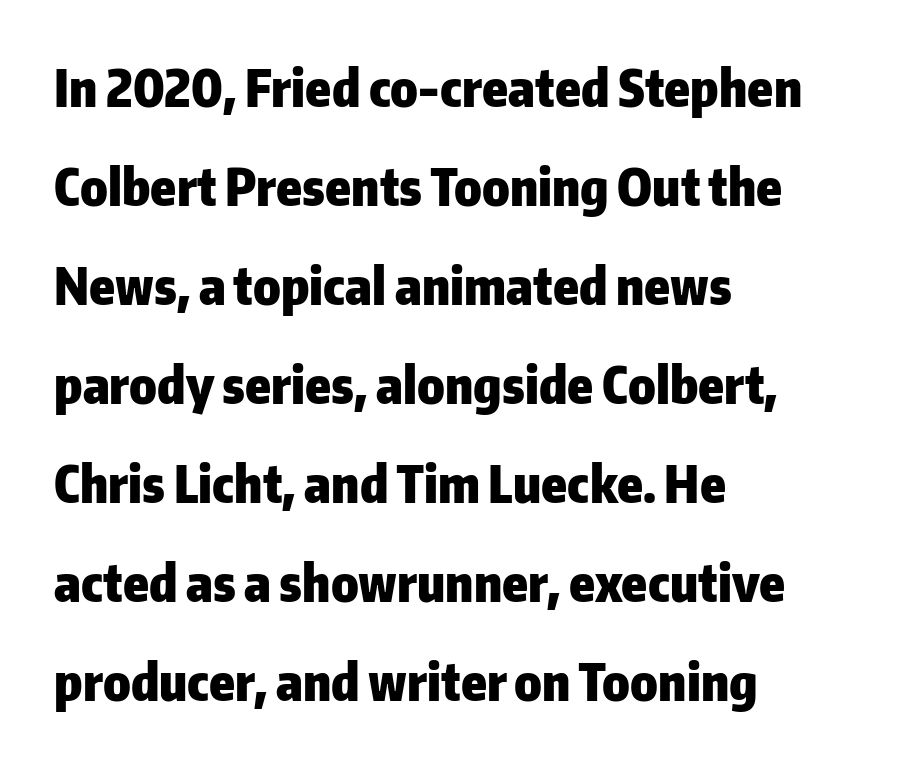
Q: Is the text bold? A: Yes.
Q: Is the text italic (slanted)? A: No, it is upright.
Q: Is the typeface a serif or a sans-serif typeface? A: Sans-serif.
Q: Is the text underlined? A: No.
Q: How is the paragraph aligned? A: Left-aligned.
Q: Is the spacing between letters normal or unusually wide? A: Normal.
Q: Is the spacing between lines tight, normal or loose? A: Loose.
Q: Width (condensed, normal, or wide)? A: Normal.
Q: Stroke contrast? A: Low.
Q: x-height? A: Medium.
Q: Monospaced? A: No.
